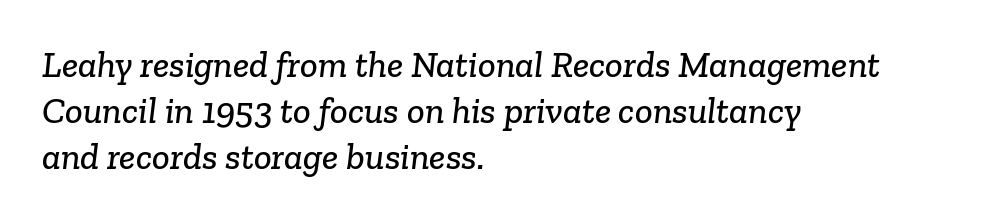
{"serif": "yes", "width": "normal", "stroke_contrast": "low", "x_height": "medium", "monospaced": "no", "underline": "no", "align": "left", "line_spacing_ratio": 1.24, "letter_spacing": "normal", "letter_spacing_em": 0.0, "glyph_px": 37}
